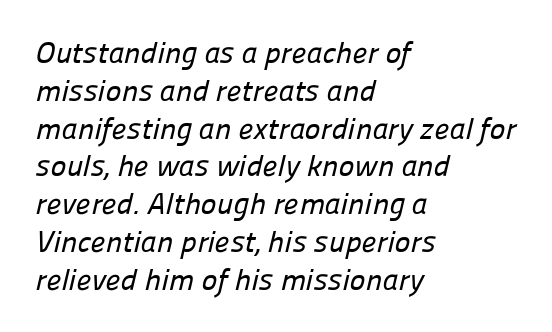
The image shows 30 px sans-serif type; set left-aligned, normal line spacing (1.26x), normal letter spacing, not underlined; low stroke contrast and a medium x-height.
